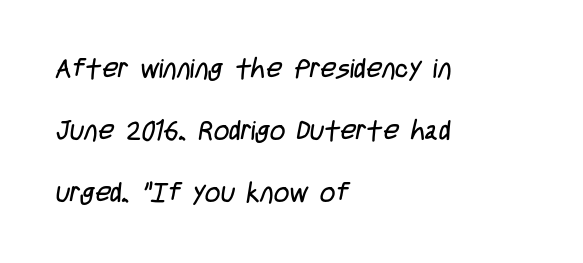
The image shows 27 px text type; set left-aligned, loose line spacing (2.3x), normal letter spacing, not underlined.
